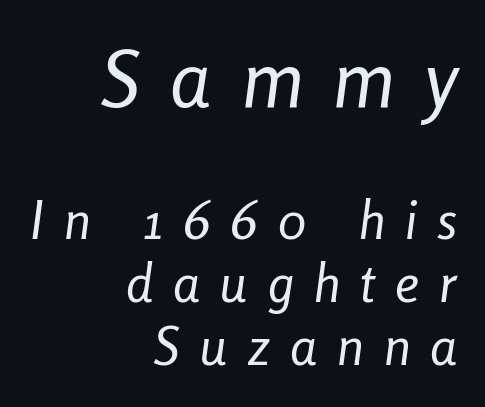
{"italic": "yes", "lean": "right", "slant_degrees": 8, "bold": "no", "weight": "regular", "width": "condensed", "stroke_contrast": "low", "x_height": "medium", "monospaced": "no", "underline": "no", "align": "right", "line_spacing_ratio": 1.19, "letter_spacing": "wide", "letter_spacing_em": 0.38, "larger_block": "first", "size_ratio": 1.51, "glyph_px": 80}
